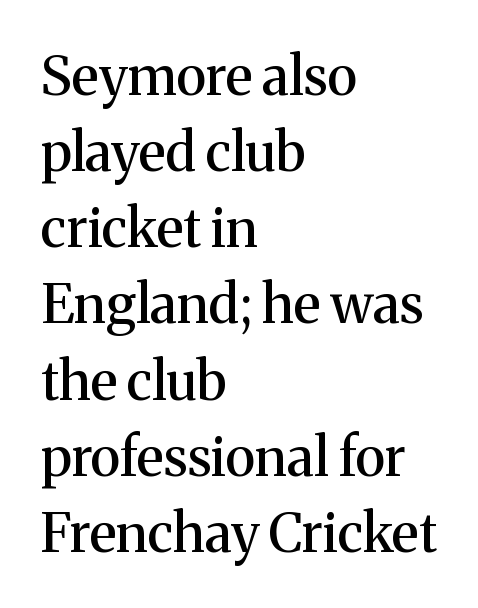
Q: Is the text italic (slanted)? A: No, it is upright.
Q: Is the typeface a serif or a sans-serif typeface? A: Serif.
Q: Is the text underlined? A: No.
Q: How is the paragraph aligned? A: Left-aligned.
Q: Is the spacing between letters normal or unusually wide? A: Normal.
Q: Is the spacing between lines tight, normal or loose? A: Normal.
Q: Width (condensed, normal, or wide)? A: Normal.
Q: Stroke contrast? A: Medium.
Q: x-height? A: Medium.
Q: Monospaced? A: No.
